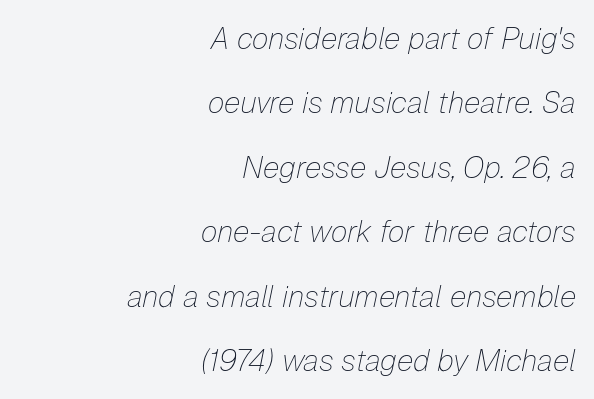
Regarding leading, the lines here are spaced well apart. Letters have the restrained weight of plain body copy at most. Words float on clear page, feet unadorned. Is the block centered? No — it sits flush against the right margin. How are the letters spaced? Ordinarily, with no added tracking. The glyphs look as if they've been sheared to an angle.
